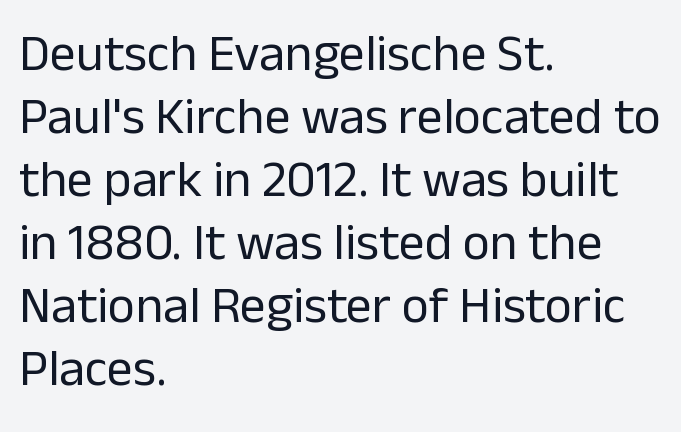
Q: Is the text bold? A: No.
Q: Is the text italic (slanted)? A: No, it is upright.
Q: Is the typeface a serif or a sans-serif typeface? A: Sans-serif.
Q: Is the text underlined? A: No.
Q: How is the paragraph aligned? A: Left-aligned.
Q: Is the spacing between letters normal or unusually wide? A: Normal.
Q: Width (condensed, normal, or wide)? A: Normal.
Q: Stroke contrast? A: Low.
Q: x-height? A: Medium.
Q: Monospaced? A: No.
